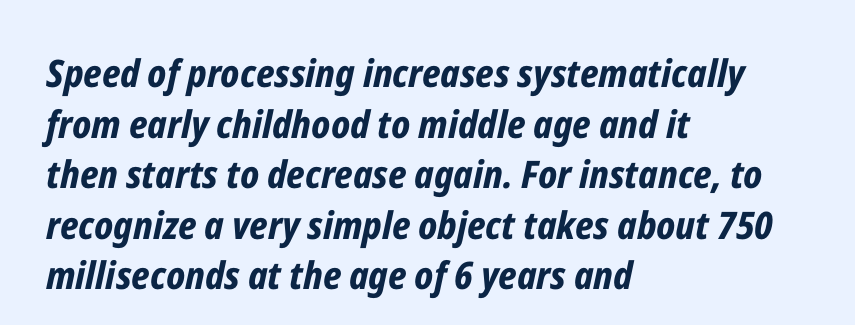
Q: Is the text bold? A: Yes.
Q: Is the text italic (slanted)? A: Yes, it leans right by about 12 degrees.
Q: Is the text underlined? A: No.
Q: How is the paragraph aligned? A: Left-aligned.
Q: Is the spacing between letters normal or unusually wide? A: Normal.
Q: Is the spacing between lines tight, normal or loose? A: Normal.
Q: Width (condensed, normal, or wide)? A: Condensed.
Q: Stroke contrast? A: Low.
Q: x-height? A: Medium.
Q: Monospaced? A: No.
